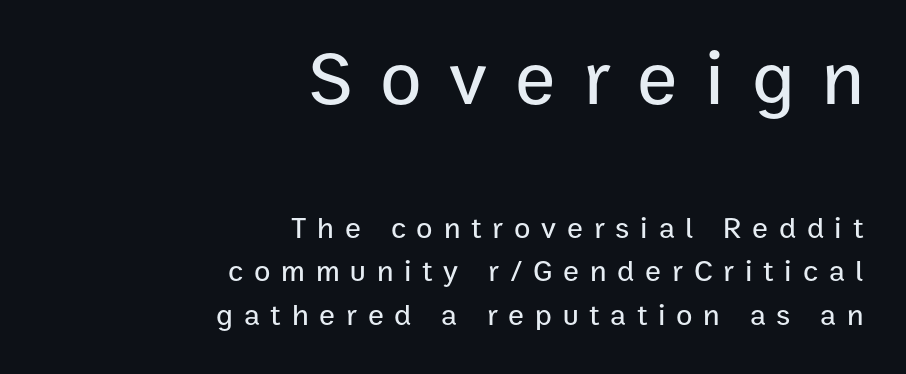
Q: Is the text italic (slanted)? A: No, it is upright.
Q: Is the typeface a serif or a sans-serif typeface? A: Sans-serif.
Q: Is the text underlined? A: No.
Q: How is the paragraph aligned? A: Right-aligned.
Q: Is the spacing between letters normal or unusually wide? A: Unusually wide.
Q: Is the spacing between lines tight, normal or loose? A: Normal.
Q: Which block of text is set in a larger size, the first (top) or the second (bottom)? A: The first (top) one.
Q: Width (condensed, normal, or wide)? A: Normal.
Q: Stroke contrast? A: Low.
Q: x-height? A: Medium.
Q: Monospaced? A: No.
